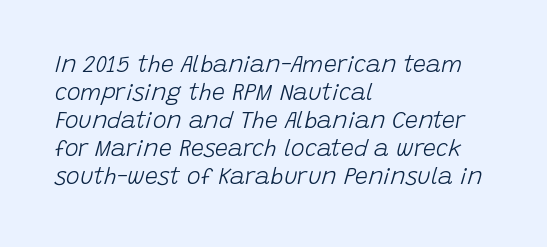
The image shows 23 px text type, italic (leaning right); set left-aligned, line spacing 1.22x, normal letter spacing, not underlined.
